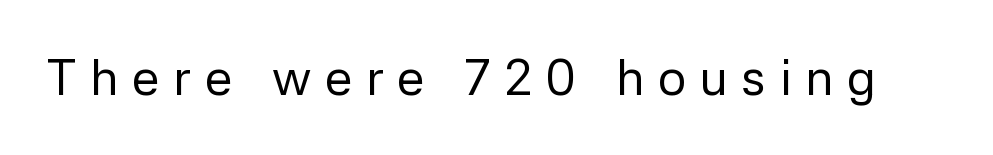
Q: Is the text bold? A: No.
Q: Is the text italic (slanted)? A: No, it is upright.
Q: Is the typeface a serif or a sans-serif typeface? A: Sans-serif.
Q: Is the text underlined? A: No.
Q: Is the spacing between letters normal or unusually wide? A: Unusually wide.
Q: Width (condensed, normal, or wide)? A: Normal.
Q: Stroke contrast? A: Low.
Q: x-height? A: Medium.
Q: Monospaced? A: No.
